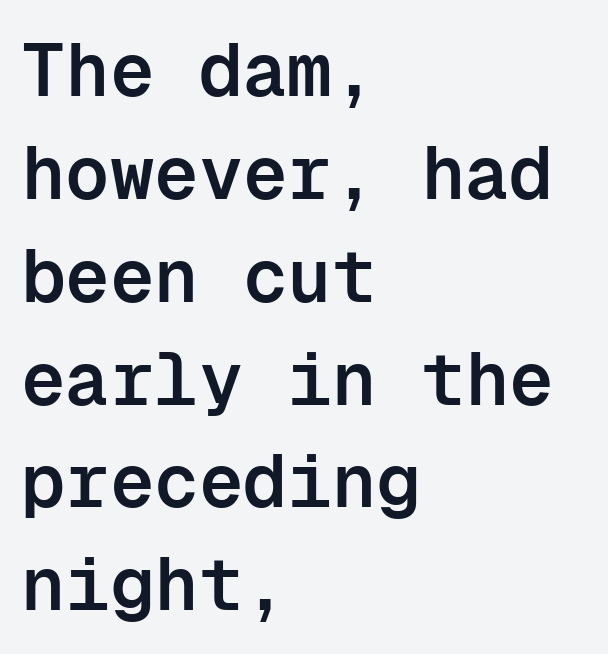
Q: Is the text bold? A: Semi-bold.
Q: Is the text italic (slanted)? A: No, it is upright.
Q: Is the typeface a serif or a sans-serif typeface? A: Sans-serif.
Q: Is the text underlined? A: No.
Q: How is the paragraph aligned? A: Left-aligned.
Q: Is the spacing between letters normal or unusually wide? A: Normal.
Q: Is the spacing between lines tight, normal or loose? A: Normal.
Q: Width (condensed, normal, or wide)? A: Normal.
Q: Stroke contrast? A: Low.
Q: x-height? A: Medium.
Q: Monospaced? A: Yes.
